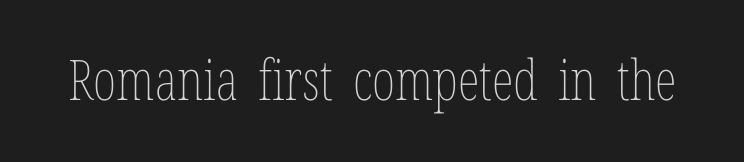
{"italic": "no", "bold": "no", "weight": "thin", "width": "condensed", "stroke_contrast": "low", "x_height": "medium", "monospaced": "no", "underline": "no", "letter_spacing": "normal", "letter_spacing_em": 0.0, "glyph_px": 56}
